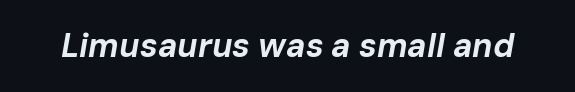
Emphasis-style slanted type is in use. Just letters on the line, the space beneath them empty. Spacing verdict: proportional, widths tailored to each character. Spacing between characters is what you'd get straight out of the box.
